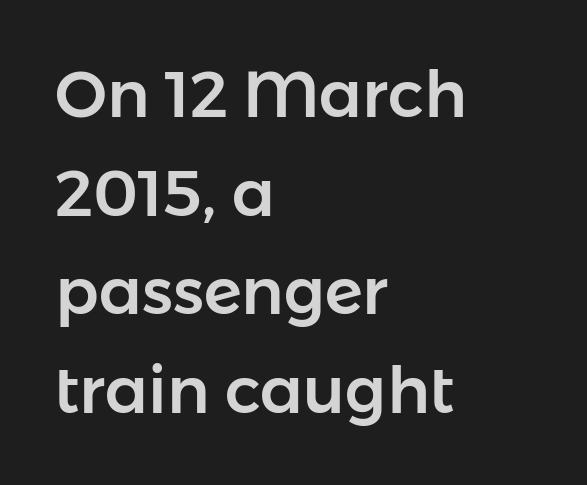
{"serif": "no", "italic": "no", "width": "normal", "stroke_contrast": "low", "x_height": "medium", "monospaced": "no", "underline": "no", "align": "left", "line_spacing": "normal", "line_spacing_ratio": 1.54, "letter_spacing": "normal", "letter_spacing_em": 0.0, "glyph_px": 64}
